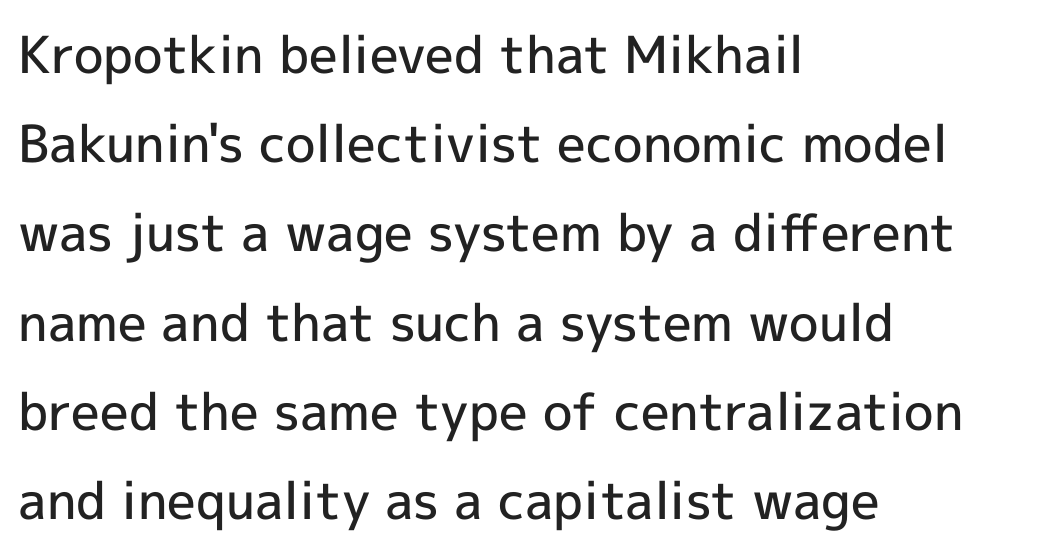
Q: Is the text bold? A: Semi-bold.
Q: Is the text italic (slanted)? A: No, it is upright.
Q: Is the typeface a serif or a sans-serif typeface? A: Sans-serif.
Q: Is the text underlined? A: No.
Q: How is the paragraph aligned? A: Left-aligned.
Q: Is the spacing between letters normal or unusually wide? A: Normal.
Q: Width (condensed, normal, or wide)? A: Normal.
Q: x-height? A: Medium.
Q: Monospaced? A: No.
